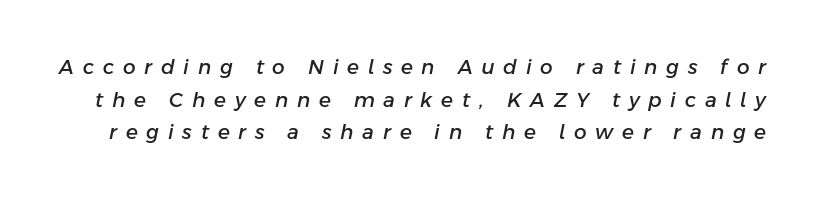
The image shows 20 px text type, italic (leaning right); set normal line spacing (1.63x), unusually wide letter spacing (+0.44 em), not underlined.
